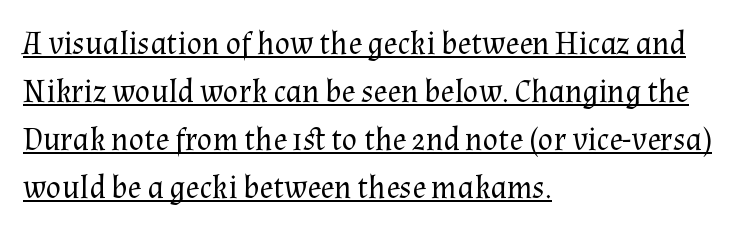
{"italic": "no", "bold": "no", "weight": "regular", "width": "normal", "stroke_contrast": "medium", "x_height": "medium", "monospaced": "no", "underline": "yes", "align": "left", "line_spacing": "normal", "line_spacing_ratio": 1.5, "letter_spacing": "normal", "letter_spacing_em": 0.0, "glyph_px": 32}
